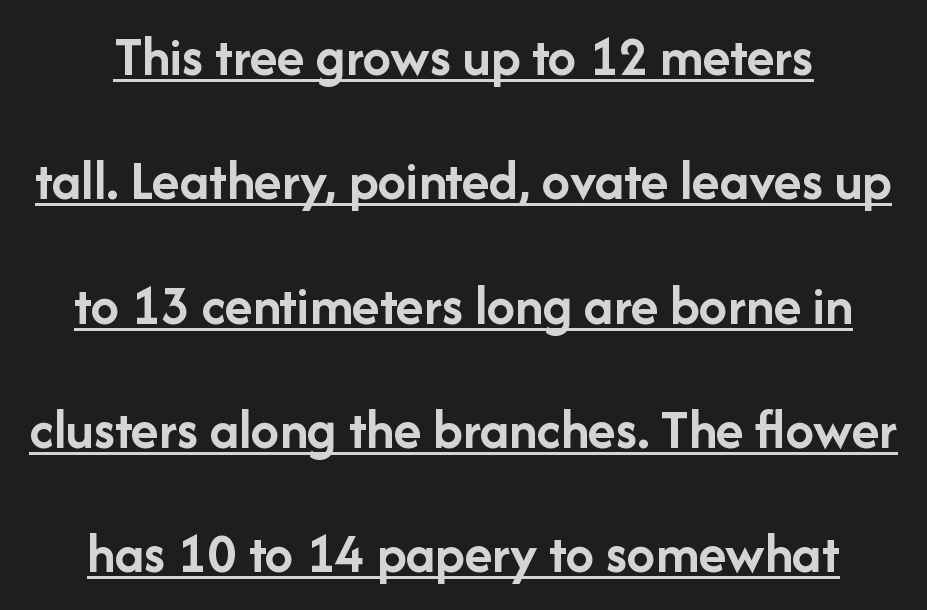
{"serif": "no", "italic": "no", "bold": "yes", "weight": "semibold", "width": "normal", "stroke_contrast": "low", "x_height": "medium", "monospaced": "no", "underline": "yes", "align": "center", "line_spacing": "loose", "line_spacing_ratio": 2.18, "letter_spacing": "normal", "letter_spacing_em": 0.0, "glyph_px": 57}
